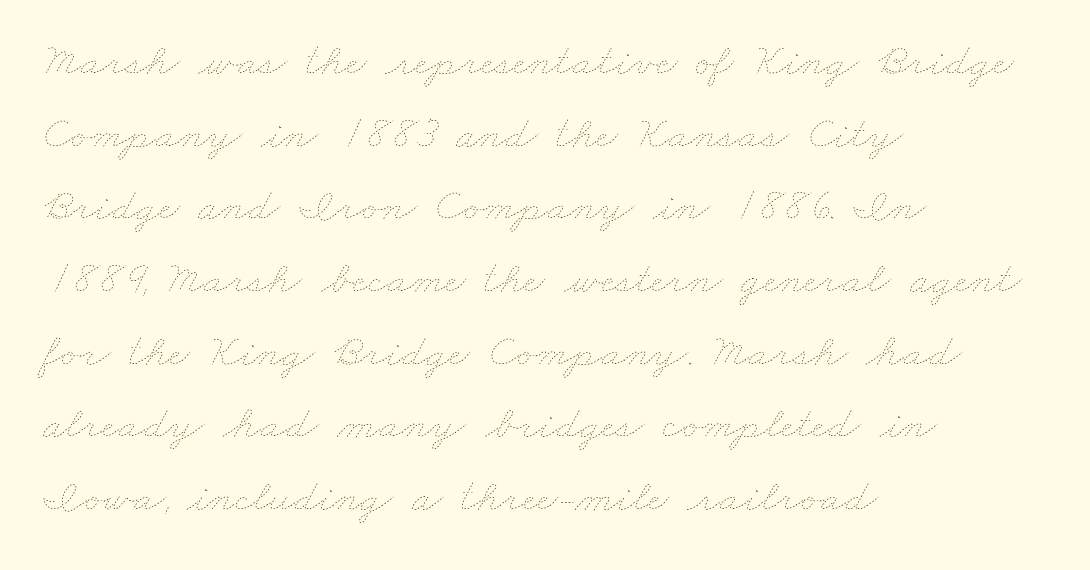
{"bold": "no", "weight": "thin", "width": "wide", "stroke_contrast": "low", "x_height": "small", "monospaced": "no", "underline": "no", "align": "left", "line_spacing": "normal", "line_spacing_ratio": 1.58, "letter_spacing": "normal", "letter_spacing_em": 0.0, "glyph_px": 46}
